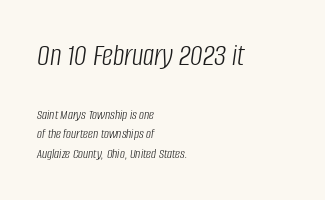
{"italic": "yes", "lean": "right", "slant_degrees": 8, "bold": "no", "weight": "light", "width": "condensed", "stroke_contrast": "low", "x_height": "large", "monospaced": "no", "underline": "no", "align": "left", "line_spacing": "normal", "line_spacing_ratio": 1.41, "letter_spacing": "normal", "letter_spacing_em": 0.0, "larger_block": "first", "size_ratio": 2.21, "glyph_px": 31}
